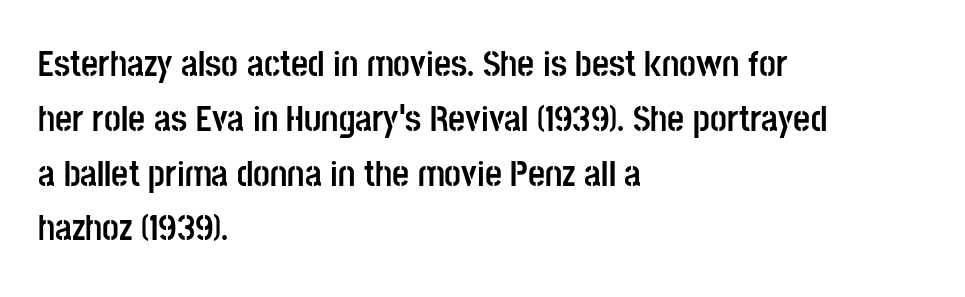
The image shows 37 px semibold, condensed sans-serif type, upright; set left-aligned, normal line spacing (1.48x), normal letter spacing, not underlined; low stroke contrast and a large x-height.
